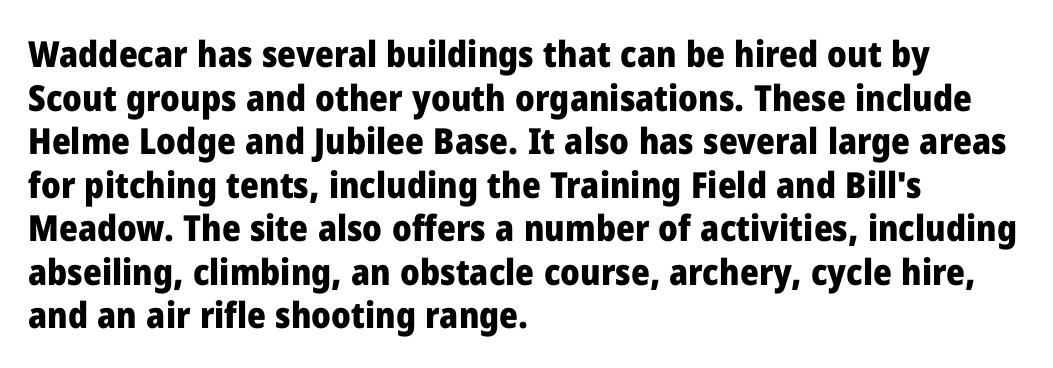
{"serif": "no", "italic": "no", "bold": "yes", "weight": "heavy", "width": "normal", "stroke_contrast": "low", "x_height": "medium", "monospaced": "no", "underline": "no", "align": "left", "line_spacing_ratio": 1.21, "letter_spacing": "normal", "letter_spacing_em": 0.0, "glyph_px": 36}
